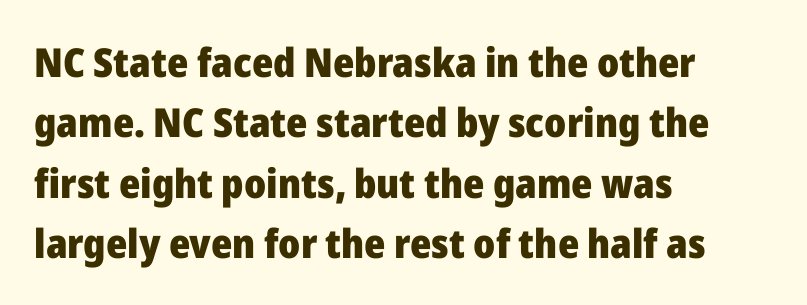
{"serif": "no", "italic": "no", "bold": "yes", "weight": "heavy", "width": "normal", "stroke_contrast": "low", "x_height": "medium", "monospaced": "no", "underline": "no", "align": "left", "line_spacing": "normal", "line_spacing_ratio": 1.51, "letter_spacing": "normal", "letter_spacing_em": 0.0, "glyph_px": 40}
